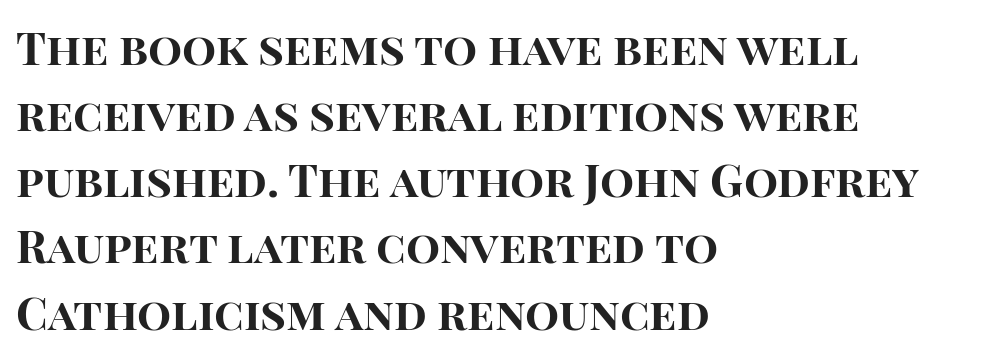
The letters advance in unequal steps, a hallmark of proportional type. Check the space under the baseline: it is left empty. The lines are quadded left. Evenly set lines give the paragraph a standard silhouette. On the weight axis this lands at bold, roughly 700.
